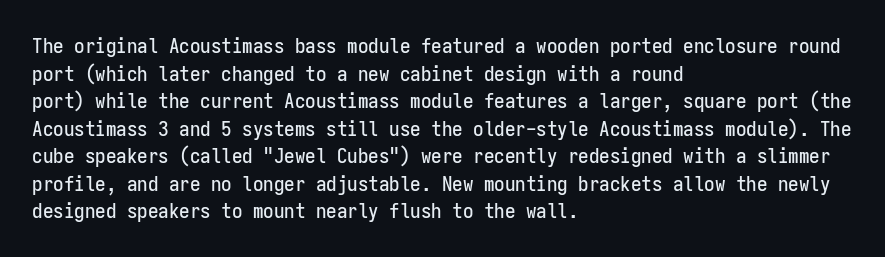
The image shows 21 px text type, upright; set left-aligned, normal line spacing (1.31x), normal letter spacing, not underlined.
